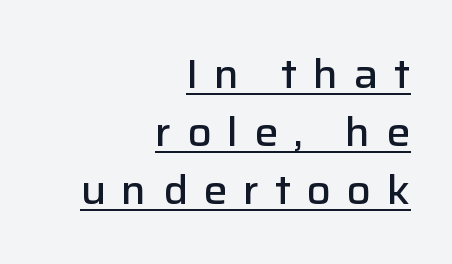
Q: Is the text bold? A: Semi-bold.
Q: Is the text italic (slanted)? A: No, it is upright.
Q: Is the typeface a serif or a sans-serif typeface? A: Sans-serif.
Q: Is the text underlined? A: Yes.
Q: How is the paragraph aligned? A: Right-aligned.
Q: Is the spacing between letters normal or unusually wide? A: Unusually wide.
Q: Is the spacing between lines tight, normal or loose? A: Normal.
Q: Width (condensed, normal, or wide)? A: Normal.
Q: Stroke contrast? A: Low.
Q: x-height? A: Medium.
Q: Monospaced? A: No.
